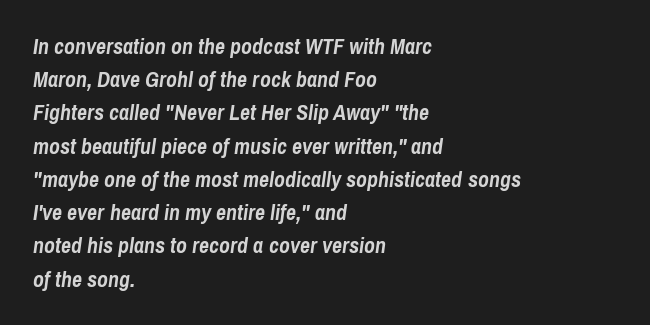
Notice how thick the strokes are: this is what a full bold looks like. Rows of type keep a routine distance in the vertical direction. The rendering anchors every line to the left-hand side. Unmarked baselines from the first word to the last. Emphasis-style slanted type is in use. Standard letterfit; no display-style spreading of the glyphs.
